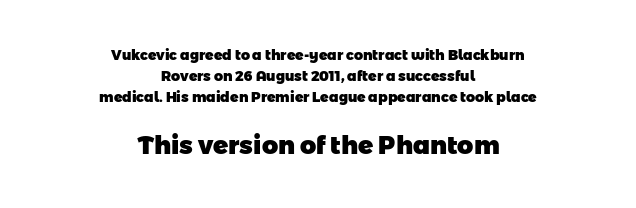
The image shows 25 px bold type; set centered, normal line spacing (1.51x), normal letter spacing, not underlined; the second (bottom) block is 1.79x larger.
